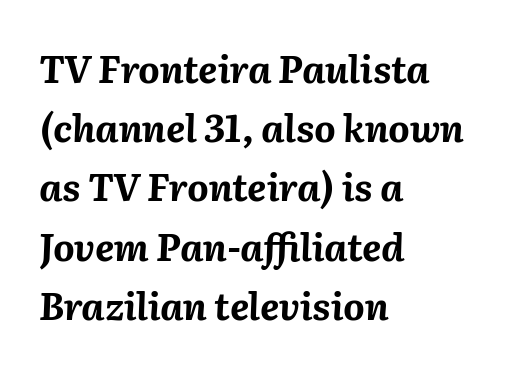
{"italic": "yes", "lean": "right", "slant_degrees": 2, "bold": "yes", "weight": "bold", "width": "normal", "stroke_contrast": "medium", "x_height": "medium", "monospaced": "no", "underline": "no", "align": "left", "line_spacing": "normal", "line_spacing_ratio": 1.6, "letter_spacing": "normal", "letter_spacing_em": 0.0, "glyph_px": 37}
